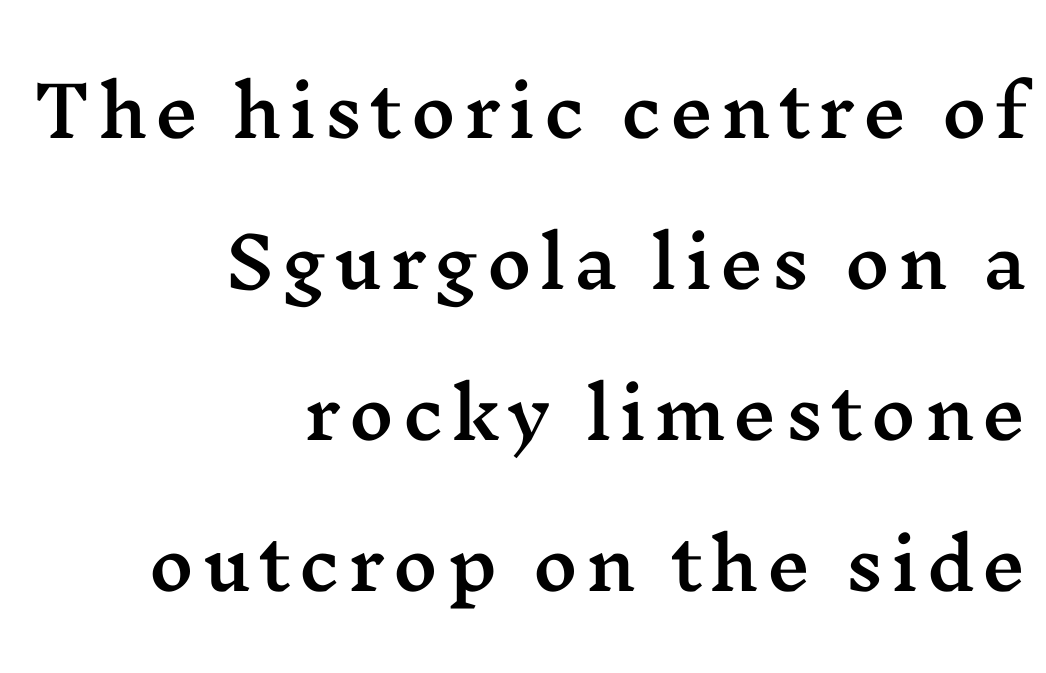
The letters advance in unequal steps, a hallmark of proportional type. The typography opts for an upright posture over an oblique one. I'd call this a serif setting — the letters wear small feet. Clear beneath every line of the passage. Every row of glyphs terminates at an identical x-position on the right.
